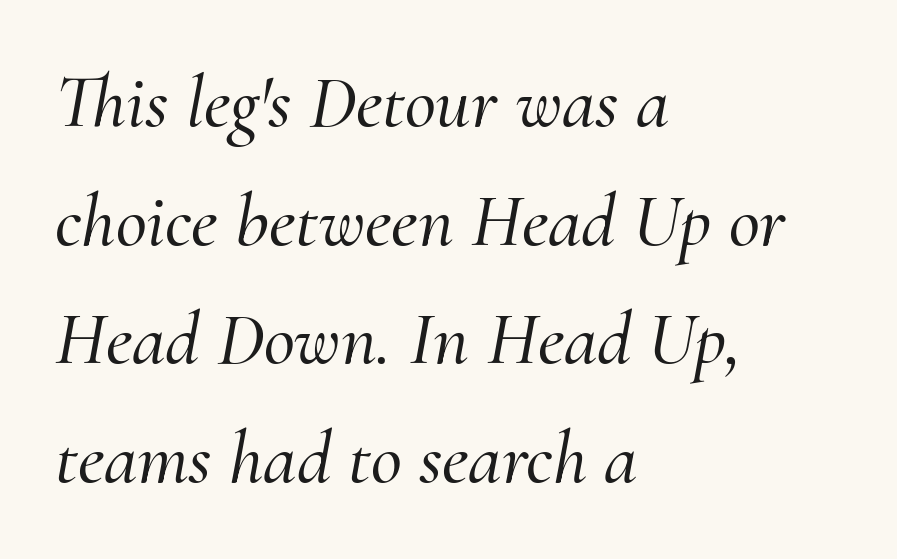
{"serif": "yes", "italic": "yes", "lean": "right", "slant_degrees": 10, "width": "normal", "stroke_contrast": "medium", "x_height": "small", "monospaced": "no", "underline": "no", "align": "left", "line_spacing": "normal", "line_spacing_ratio": 1.56, "letter_spacing": "normal", "letter_spacing_em": 0.0, "glyph_px": 76}
